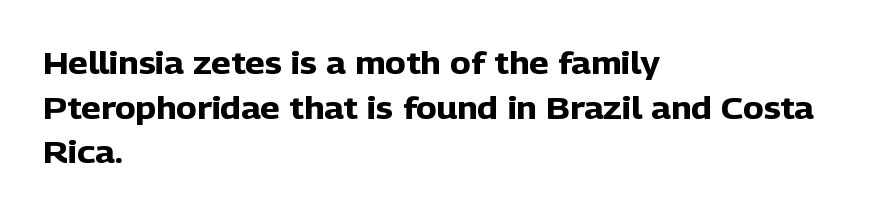
Ordinary non-slanted type is in use. Each letter keeps its own natural width here, so spacing adapts to shape. The foot of each line stays bare and open. Every row of glyphs begins at an identical x-position on the left. Typesetter's note: full bold, strokes at maximum text heaviness. Each letter's strokes conclude bluntly, with no projecting serifs.
